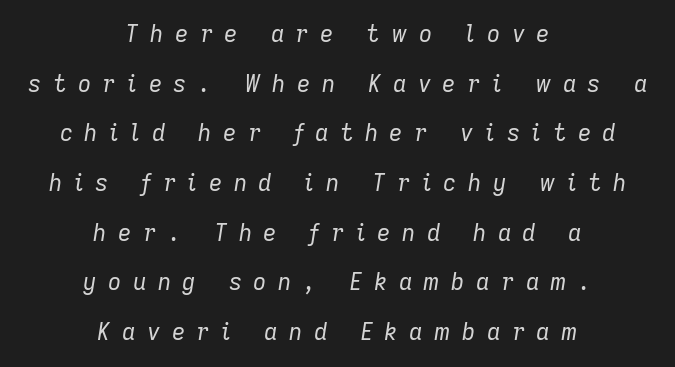
Honestly, the rows look like they've been pulled way apart. What stands out about the letter spacing? Its width — letters are far apart. Italic? Definitely — the glyphs are oblique. Clear beneath every line of the passage. Heaviness? Minimal to ordinary, like unemphasized prose.
